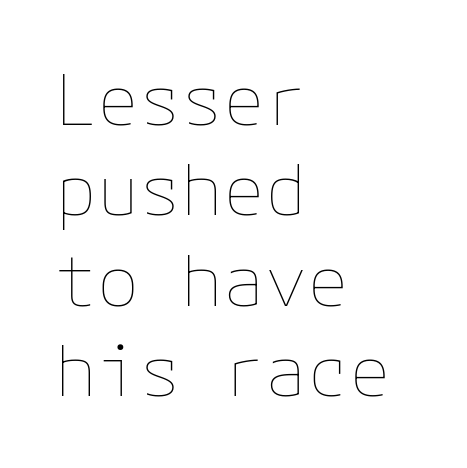
{"italic": "no", "bold": "no", "weight": "thin", "width": "normal", "stroke_contrast": "low", "x_height": "medium", "underline": "no", "align": "left", "line_spacing": "normal", "line_spacing_ratio": 1.29, "letter_spacing": "normal", "letter_spacing_em": 0.0, "glyph_px": 70}
